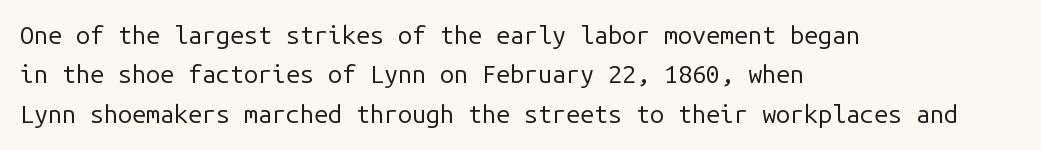
The image shows 25 px text type, upright; set left-aligned, normal line spacing (1.58x), normal letter spacing, not underlined.
